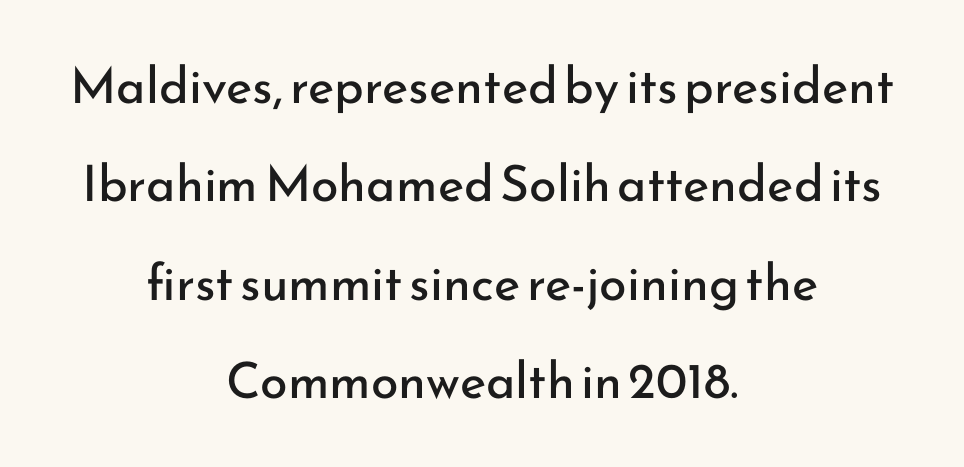
Q: Is the text bold? A: No.
Q: Is the text italic (slanted)? A: No, it is upright.
Q: Is the typeface a serif or a sans-serif typeface? A: Sans-serif.
Q: Is the text underlined? A: No.
Q: How is the paragraph aligned? A: Centered.
Q: Is the spacing between letters normal or unusually wide? A: Normal.
Q: Is the spacing between lines tight, normal or loose? A: Loose.
Q: Width (condensed, normal, or wide)? A: Normal.
Q: Stroke contrast? A: Low.
Q: x-height? A: Small.
Q: Monospaced? A: No.
